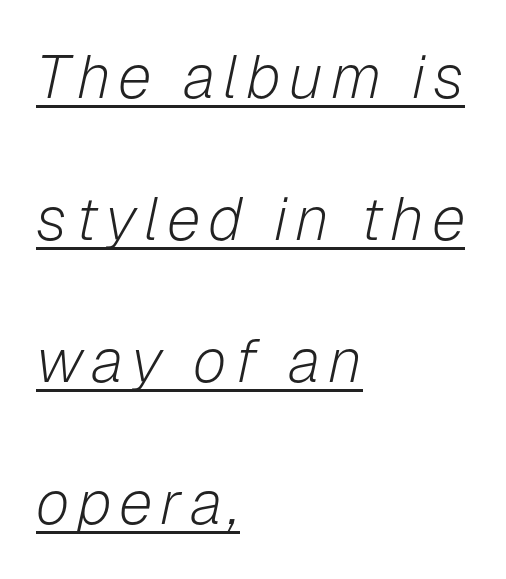
{"italic": "yes", "lean": "right", "slant_degrees": 12, "bold": "no", "weight": "light", "width": "normal", "stroke_contrast": "low", "x_height": "medium", "monospaced": "no", "underline": "yes", "align": "left", "line_spacing": "loose", "line_spacing_ratio": 2.33, "glyph_px": 61}
